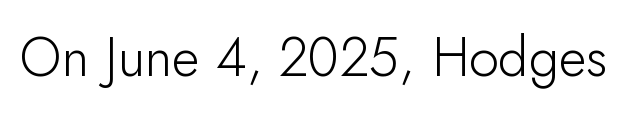
{"serif": "no", "italic": "no", "bold": "no", "weight": "light", "width": "normal", "stroke_contrast": "low", "x_height": "small", "monospaced": "no", "underline": "no", "letter_spacing": "normal", "letter_spacing_em": 0.0, "glyph_px": 54}
